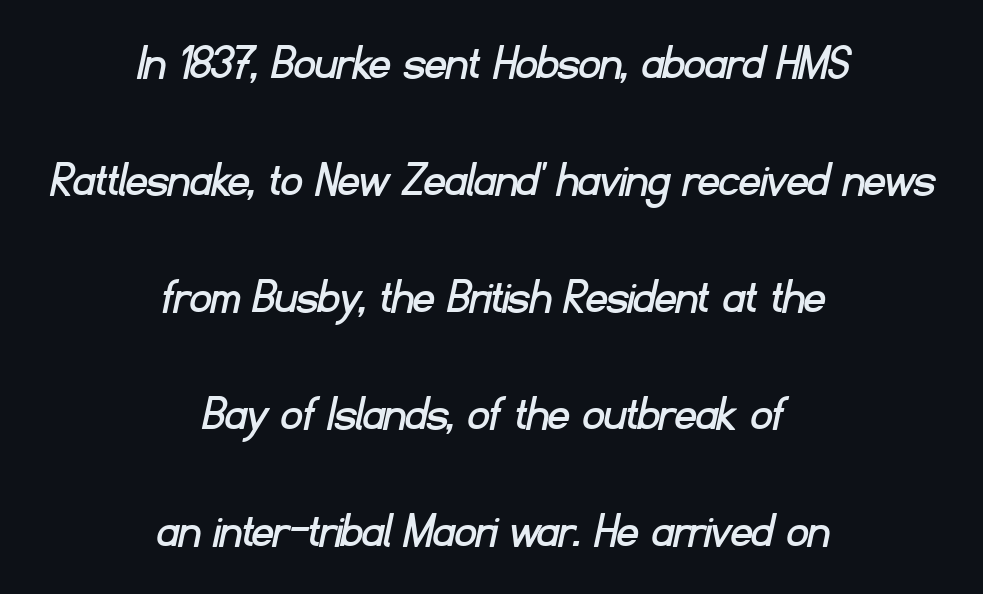
The image shows 52 px sans-serif type; set centered, loose line spacing (2.25x), normal letter spacing, not underlined; low stroke contrast and a small x-height.
